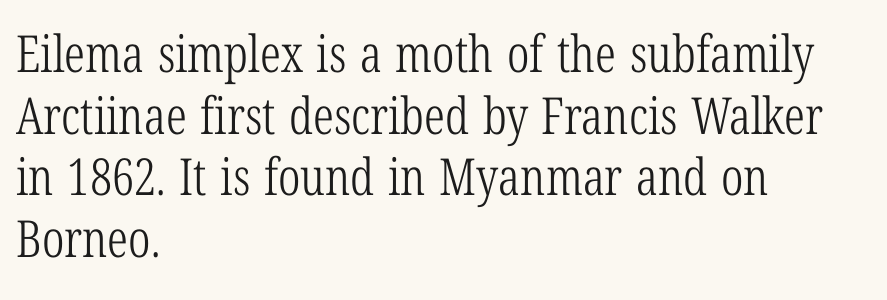
The image shows 51 px light, condensed serif type, upright; set left-aligned, line spacing 1.21x, normal letter spacing, not underlined; low stroke contrast and a medium x-height.
